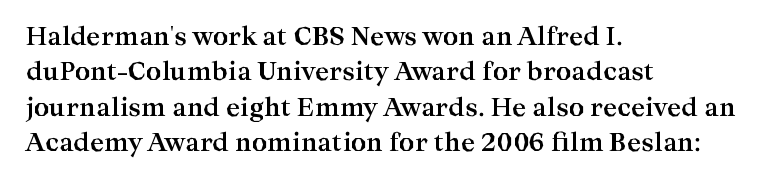
{"italic": "no", "bold": "yes", "underline": "no", "align": "left", "line_spacing": "normal", "line_spacing_ratio": 1.47, "letter_spacing": "normal", "letter_spacing_em": 0.0, "glyph_px": 24}
